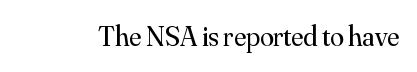
The image shows 28 px regular-weight serif type, upright; set normal letter spacing, not underlined; medium stroke contrast and a small x-height.
